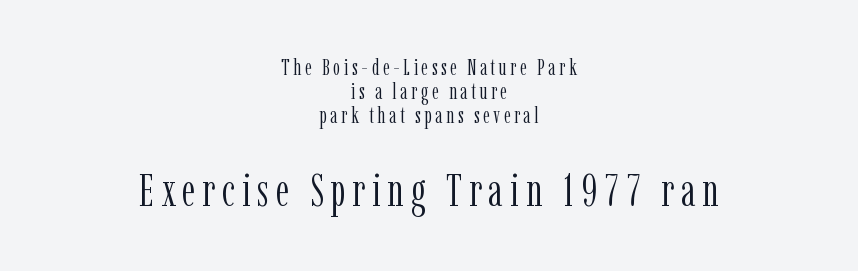
The image shows 46 px light, condensed serif type, upright; set centered, tight line spacing (1.04x), not underlined; the second (bottom) block is 2.0x larger; low stroke contrast and a medium x-height.
